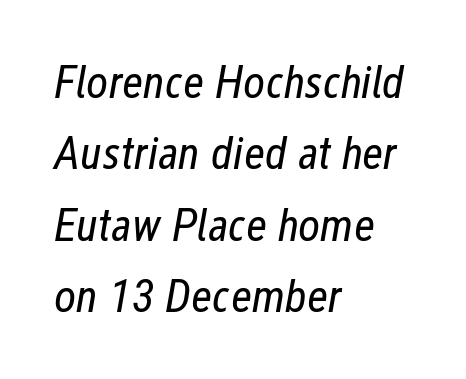
The passage shown is typed in a proportional face where columns would drift. The specimen reads as italic at a glance. The area under the type is left untouched. In terms of letterspacing, this is plain default setting. No heavy texture on the line: the type isn't bold.
